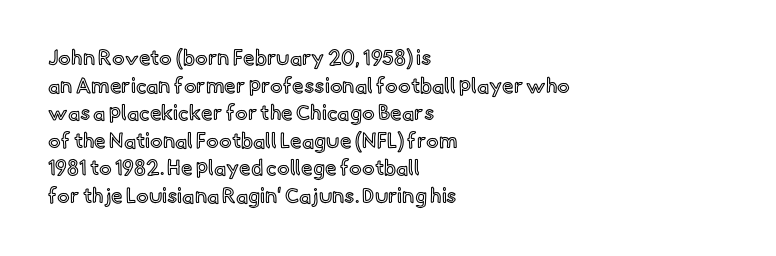
Line starts are locked; line ends wander. Leading matches the norm, producing a regular column. Characters remain perfectly vertical along every line. The area under the type is left untouched. Caption: standard tracking, unaltered.
